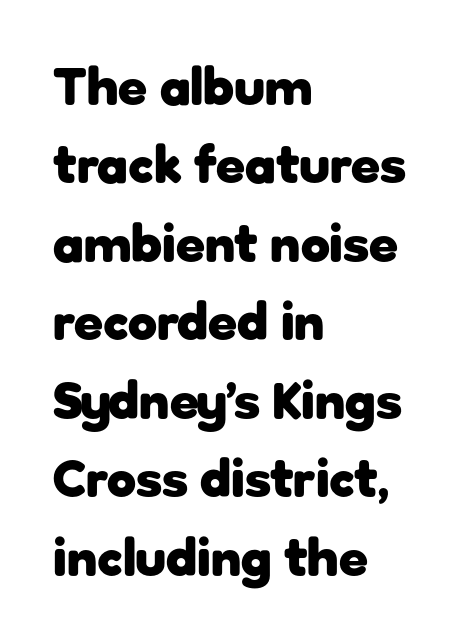
The tracking reads as untouched default to a designer's eye. Is the block centered? No — it sits flush against the left margin. In terms of weight, the rendering is a true, heavy bold. The foot of each line stays bare and open. The font's upright variant was chosen for this text. The letters carry no serifs — their stems end cleanly without finishing strokes.
